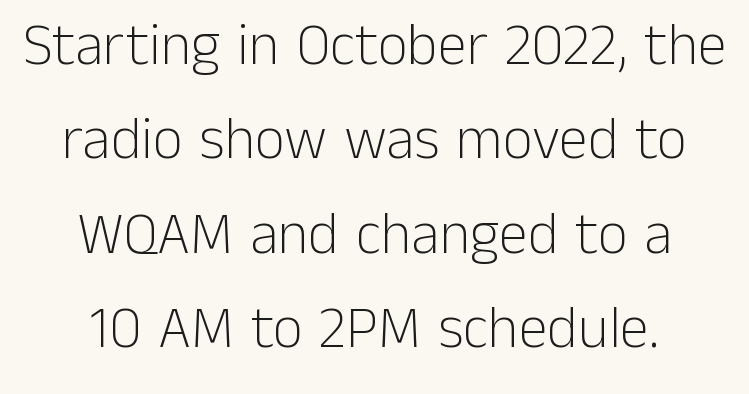
{"serif": "no", "italic": "no", "bold": "no", "weight": "light", "width": "normal", "stroke_contrast": "low", "x_height": "medium", "monospaced": "no", "underline": "no", "align": "center", "line_spacing": "normal", "line_spacing_ratio": 1.6, "letter_spacing": "normal", "letter_spacing_em": 0.0, "glyph_px": 59}
